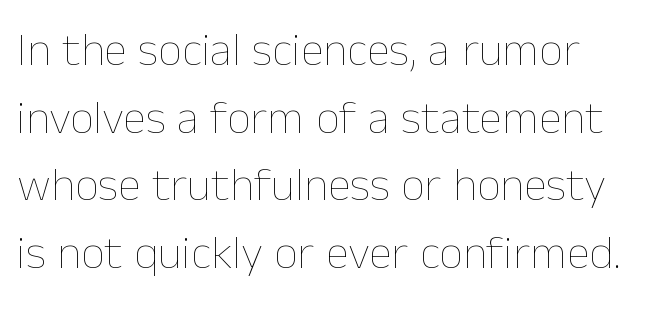
Q: Is the text bold? A: No.
Q: Is the text italic (slanted)? A: No, it is upright.
Q: Is the text underlined? A: No.
Q: Is the spacing between letters normal or unusually wide? A: Normal.
Q: Is the spacing between lines tight, normal or loose? A: Normal.
Q: Width (condensed, normal, or wide)? A: Normal.
Q: Stroke contrast? A: Low.
Q: x-height? A: Medium.
Q: Monospaced? A: No.
